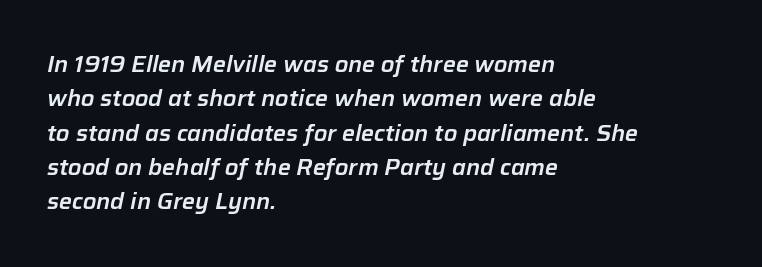
Q: Is the text italic (slanted)? A: Yes, it leans right by about 12 degrees.
Q: Is the text underlined? A: No.
Q: How is the paragraph aligned? A: Left-aligned.
Q: Is the spacing between letters normal or unusually wide? A: Normal.
Q: Is the spacing between lines tight, normal or loose? A: Normal.
